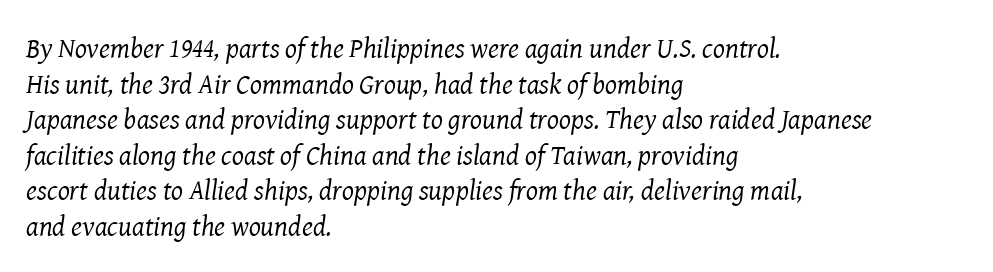
{"serif": "yes", "italic": "yes", "lean": "right", "slant_degrees": 8, "bold": "no", "weight": "regular", "width": "normal", "stroke_contrast": "medium", "x_height": "medium", "monospaced": "no", "underline": "no", "align": "left", "line_spacing": "normal", "line_spacing_ratio": 1.27, "letter_spacing": "normal", "letter_spacing_em": 0.0, "glyph_px": 28}
